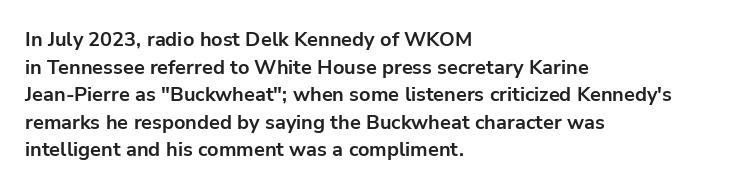
The image shows 20 px bold type, upright; set left-aligned, normal line spacing (1.38x), normal letter spacing, not underlined.
